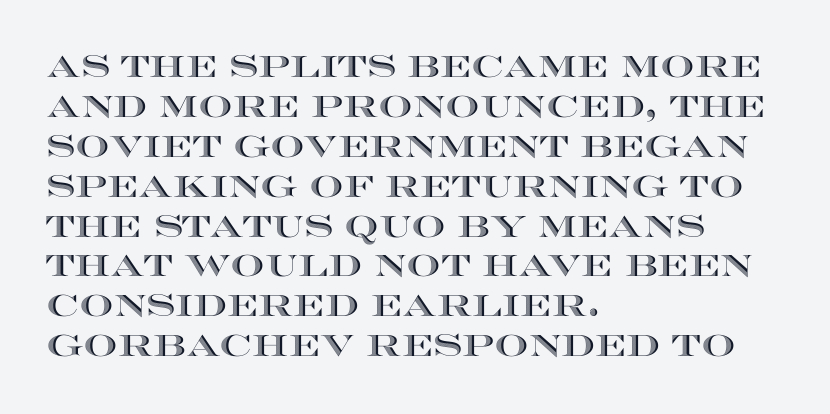
{"italic": "no", "width": "wide", "x_height": "large", "monospaced": "no", "underline": "no", "align": "left", "line_spacing": "normal", "line_spacing_ratio": 1.33, "letter_spacing": "normal", "letter_spacing_em": 0.0, "glyph_px": 30}
